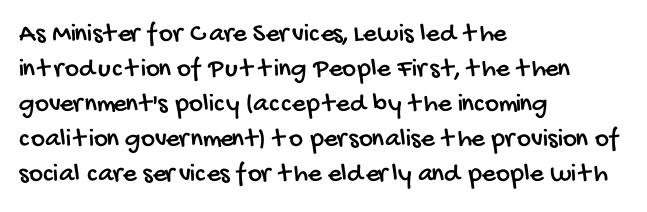
Q: Is the text underlined? A: No.
Q: How is the paragraph aligned? A: Left-aligned.
Q: Is the spacing between letters normal or unusually wide? A: Normal.
Q: Is the spacing between lines tight, normal or loose? A: Normal.
